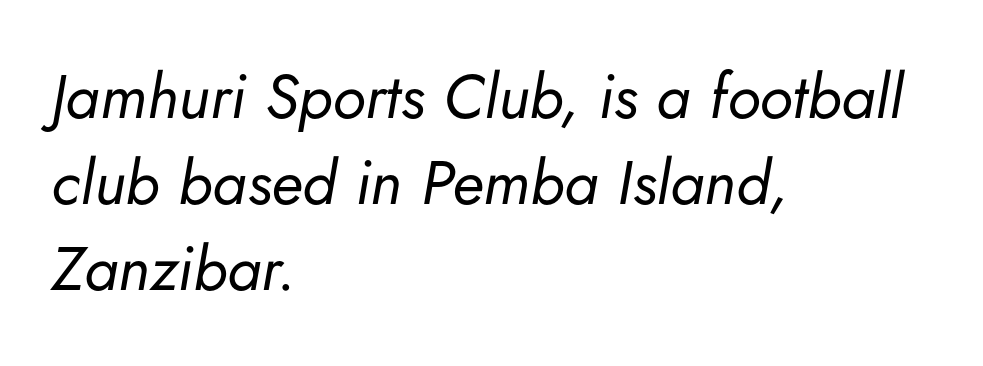
The image shows 62 px regular-weight type, italic (leaning right); set left-aligned, normal line spacing (1.39x), normal letter spacing, not underlined; low stroke contrast and a small x-height.
